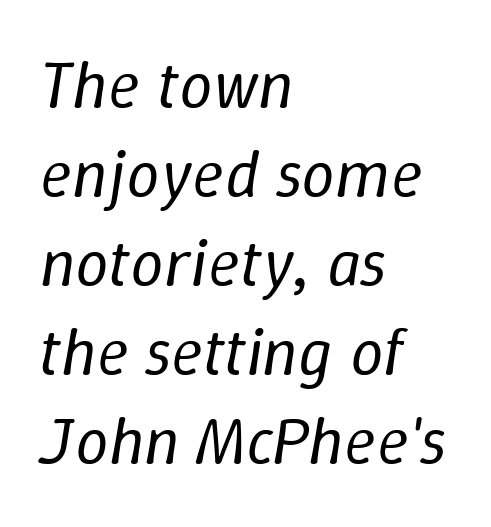
{"italic": "yes", "lean": "right", "slant_degrees": 9, "bold": "no", "weight": "regular", "width": "normal", "stroke_contrast": "low", "x_height": "medium", "monospaced": "no", "underline": "no", "align": "left", "line_spacing": "normal", "line_spacing_ratio": 1.33, "letter_spacing": "normal", "letter_spacing_em": 0.0, "glyph_px": 67}
